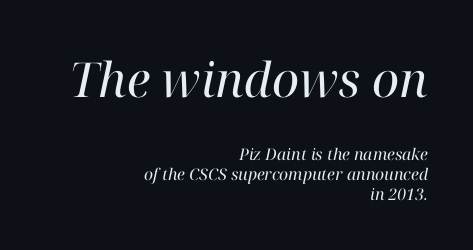
The image shows 48 px regular-weight serif type, italic (leaning right); set right-aligned, line spacing 1.23x, normal letter spacing, not underlined; the first (top) block is 3.0x larger; high stroke contrast and a medium x-height.
